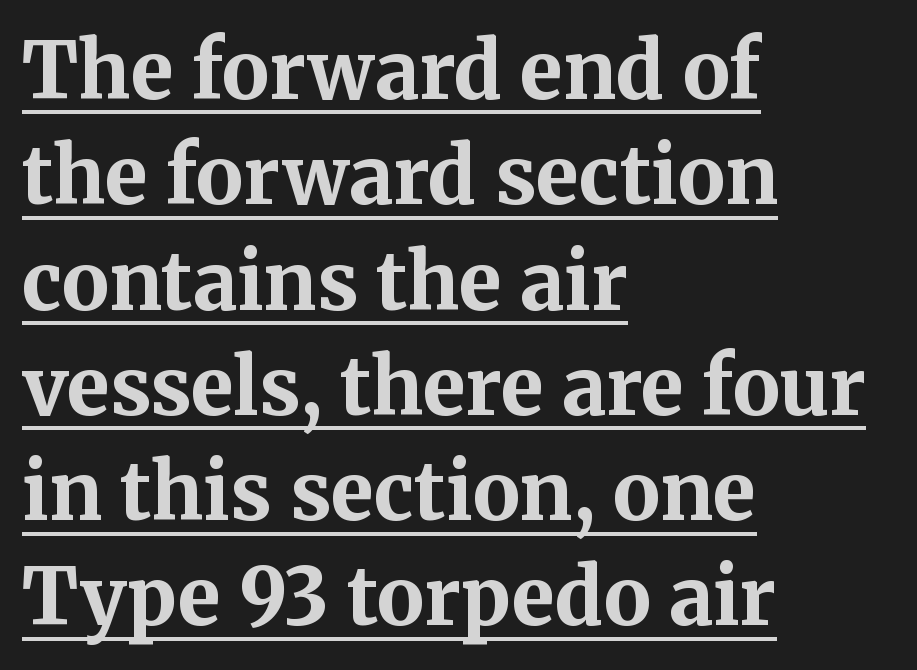
The image shows 78 px bold serif type, upright; set left-aligned, normal line spacing (1.35x), normal letter spacing, underlined; medium stroke contrast and a medium x-height.
